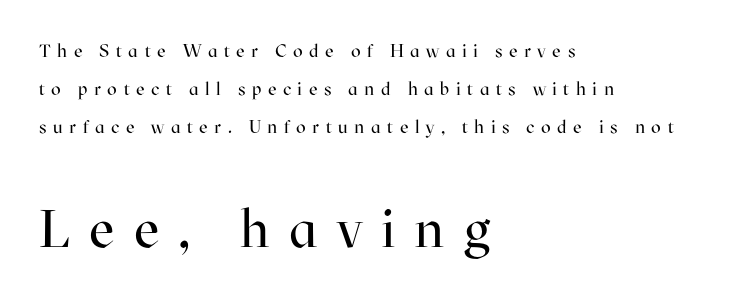
Q: Is the text bold? A: No.
Q: Is the text italic (slanted)? A: No, it is upright.
Q: Is the typeface a serif or a sans-serif typeface? A: Serif.
Q: Is the text underlined? A: No.
Q: How is the paragraph aligned? A: Left-aligned.
Q: Is the spacing between letters normal or unusually wide? A: Unusually wide.
Q: Is the spacing between lines tight, normal or loose? A: Loose.
Q: Which block of text is set in a larger size, the first (top) or the second (bottom)? A: The second (bottom) one.
Q: Width (condensed, normal, or wide)? A: Normal.
Q: Stroke contrast? A: High.
Q: x-height? A: Medium.
Q: Monospaced? A: No.
